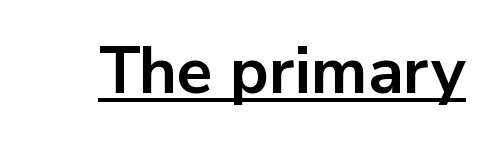
Q: Is the text bold? A: Yes.
Q: Is the text italic (slanted)? A: No, it is upright.
Q: Is the typeface a serif or a sans-serif typeface? A: Sans-serif.
Q: Is the text underlined? A: Yes.
Q: Is the spacing between letters normal or unusually wide? A: Normal.
Q: Width (condensed, normal, or wide)? A: Normal.
Q: Stroke contrast? A: Low.
Q: x-height? A: Medium.
Q: Monospaced? A: No.
